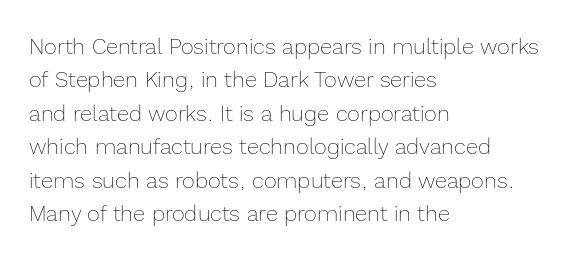
Summary of vertical rhythm: regular, with standard interline spacing. No extra ink here — the face is not bold. Quick note: not italic, upright. Horizontal alignment here is leftward, the default for most running prose.
